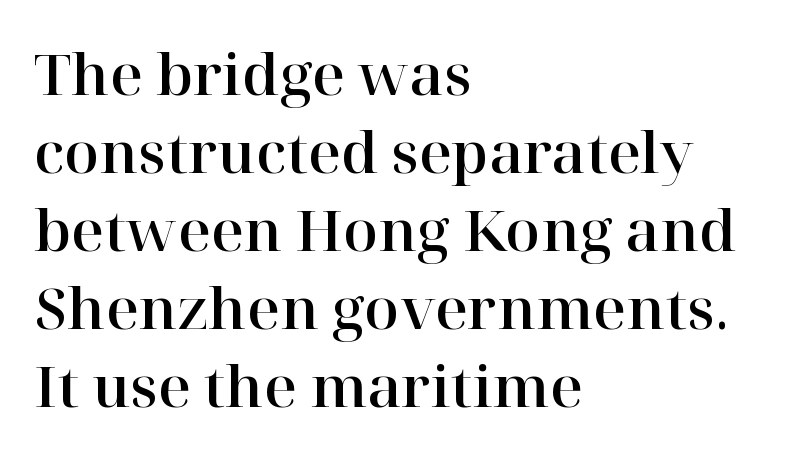
{"serif": "yes", "italic": "no", "width": "normal", "stroke_contrast": "high", "x_height": "medium", "monospaced": "no", "underline": "no", "align": "left", "line_spacing": "normal", "line_spacing_ratio": 1.37, "letter_spacing": "normal", "letter_spacing_em": 0.0, "glyph_px": 57}
